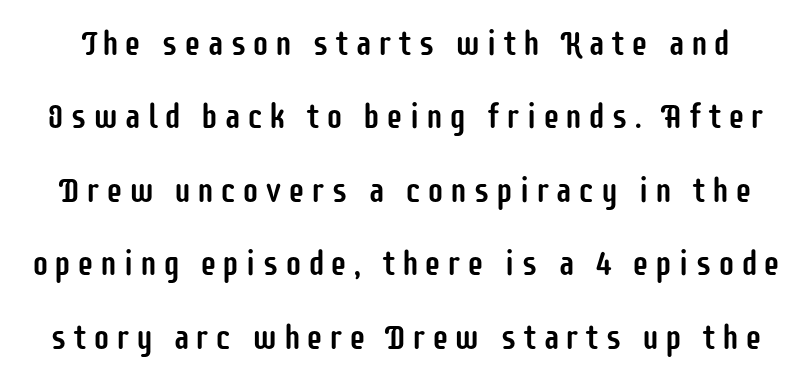
{"serif": "no", "italic": "no", "width": "condensed", "stroke_contrast": "low", "x_height": "large", "monospaced": "no", "underline": "no", "line_spacing": "loose", "line_spacing_ratio": 2.16, "glyph_px": 34}
